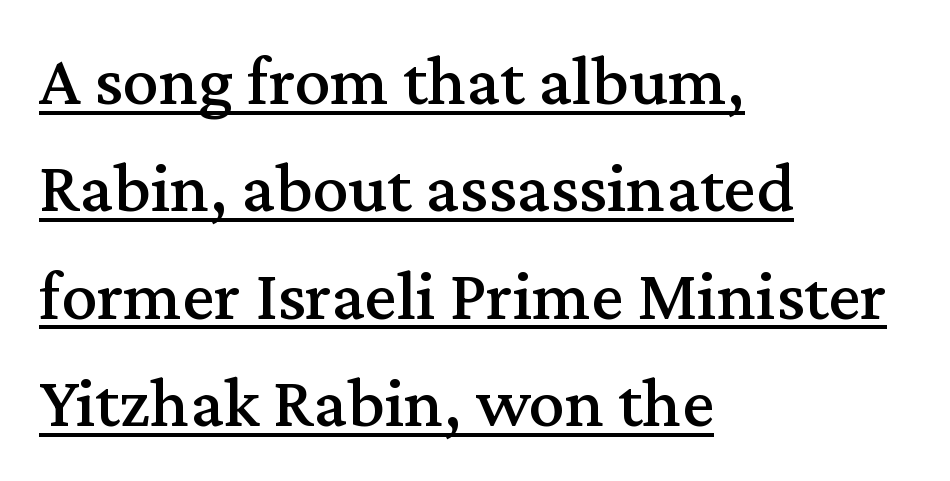
{"serif": "yes", "italic": "no", "width": "normal", "stroke_contrast": "medium", "x_height": "medium", "monospaced": "no", "underline": "yes", "align": "left", "line_spacing": "normal", "line_spacing_ratio": 1.49, "letter_spacing": "normal", "letter_spacing_em": 0.0, "glyph_px": 72}
